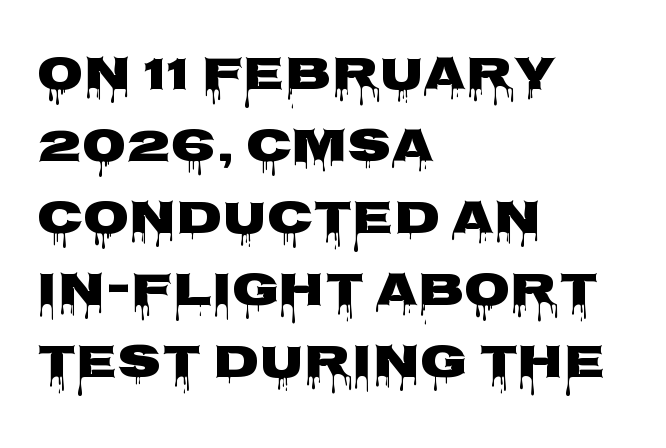
{"serif": "no", "italic": "no", "bold": "yes", "weight": "heavy", "width": "wide", "stroke_contrast": "low", "x_height": "large", "monospaced": "no", "underline": "no", "align": "left", "line_spacing": "normal", "line_spacing_ratio": 1.5, "letter_spacing": "normal", "letter_spacing_em": 0.0, "glyph_px": 48}
